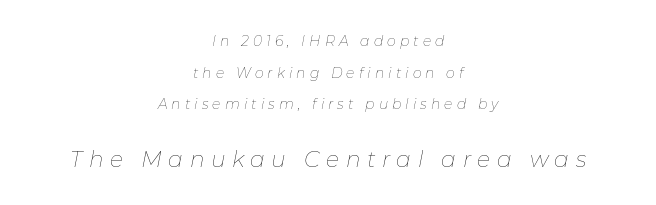
Q: Is the text bold? A: No.
Q: Is the text italic (slanted)? A: Yes, it leans right by about 11 degrees.
Q: Is the text underlined? A: No.
Q: How is the paragraph aligned? A: Centered.
Q: Is the spacing between letters normal or unusually wide? A: Unusually wide.
Q: Is the spacing between lines tight, normal or loose? A: Loose.
Q: Which block of text is set in a larger size, the first (top) or the second (bottom)? A: The second (bottom) one.
